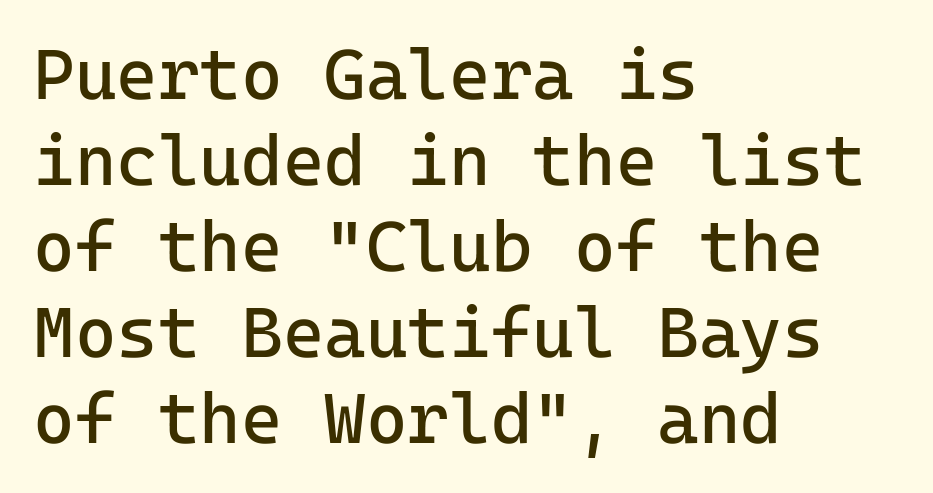
The image shows 71 px regular-weight sans-serif type, upright, monospaced; set left-aligned, line spacing 1.21x, normal letter spacing, not underlined; low stroke contrast and a medium x-height.
